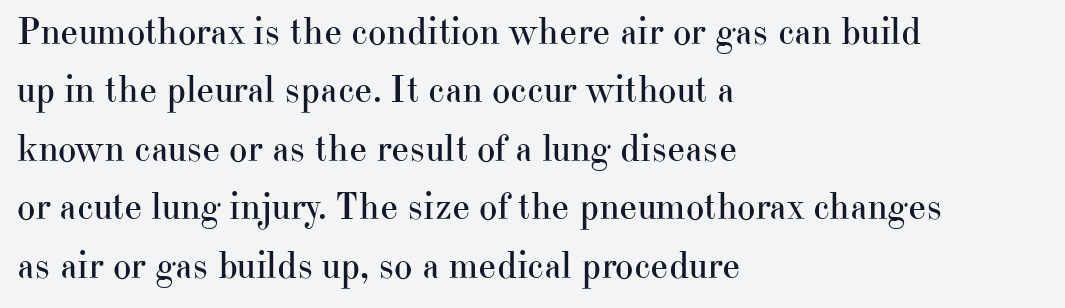
{"serif": "yes", "italic": "no", "bold": "no", "weight": "regular", "width": "normal", "stroke_contrast": "high", "x_height": "small", "monospaced": "no", "underline": "no", "align": "left", "line_spacing": "normal", "line_spacing_ratio": 1.5, "letter_spacing": "normal", "letter_spacing_em": 0.0, "glyph_px": 39}
